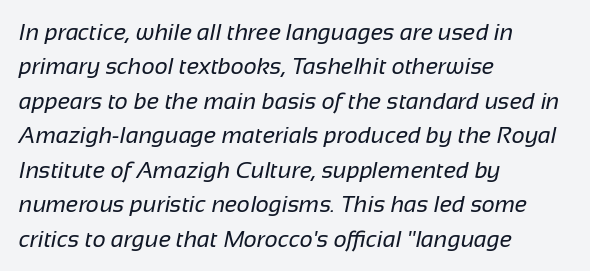
On a weight scale, this lands at 450 or below. Tracking here is standard; glyphs follow each other at the usual distance. Anything drawn beneath the words? Only blank space. Notice how the passage keeps a crisp vertical edge on the left only. The line-height multiplier appears to be the usual default.
